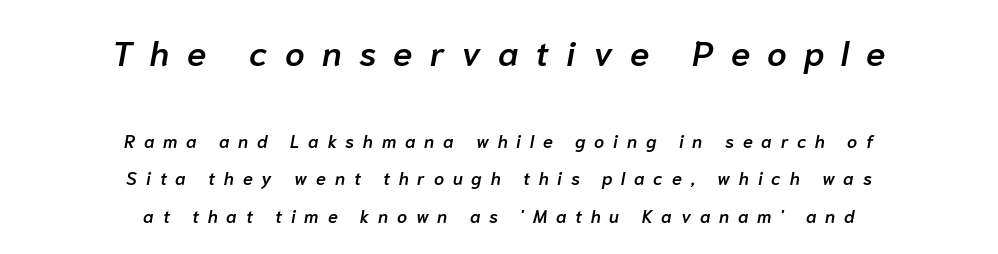
The image shows 35 px semibold type, italic (leaning right); set centered, loose line spacing (2.08x), unusually wide letter spacing (+0.49 em), not underlined; the first (top) block is 1.94x larger; low stroke contrast and a medium x-height.
